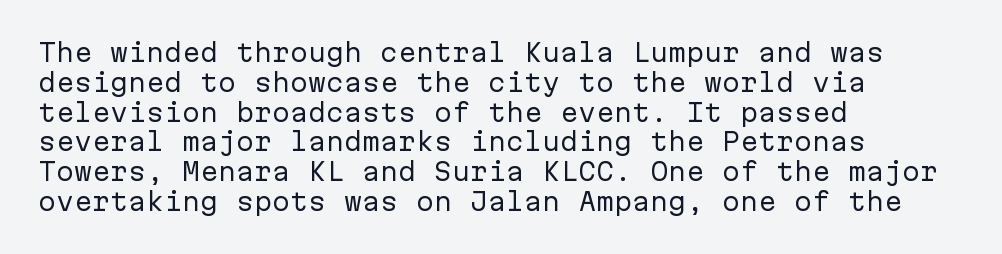
Q: Is the text bold? A: No.
Q: Is the text italic (slanted)? A: No, it is upright.
Q: Is the text underlined? A: No.
Q: How is the paragraph aligned? A: Left-aligned.
Q: Is the spacing between letters normal or unusually wide? A: Normal.
